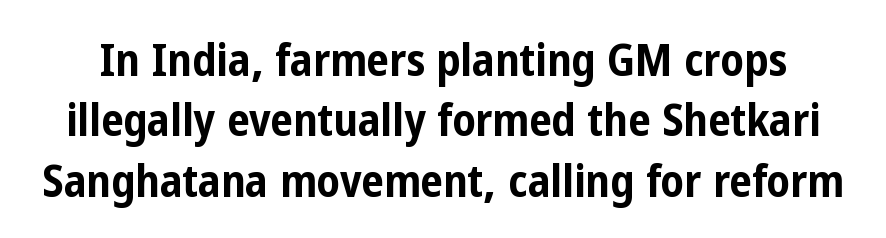
Q: Is the text bold? A: Yes.
Q: Is the text italic (slanted)? A: No, it is upright.
Q: Is the typeface a serif or a sans-serif typeface? A: Sans-serif.
Q: Is the text underlined? A: No.
Q: Is the spacing between letters normal or unusually wide? A: Normal.
Q: Is the spacing between lines tight, normal or loose? A: Normal.
Q: Width (condensed, normal, or wide)? A: Condensed.
Q: Stroke contrast? A: Low.
Q: x-height? A: Medium.
Q: Monospaced? A: No.
